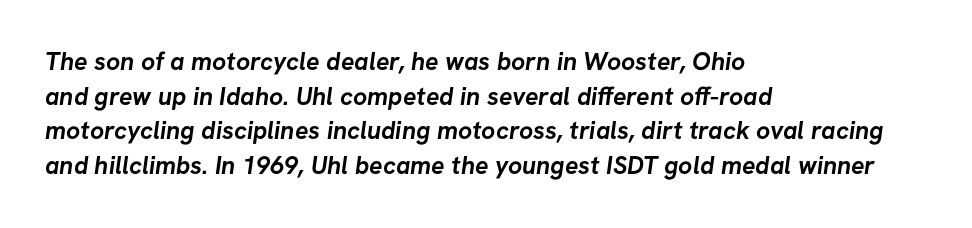
The image shows 25 px bold type; set left-aligned, normal line spacing (1.39x), normal letter spacing, not underlined.
